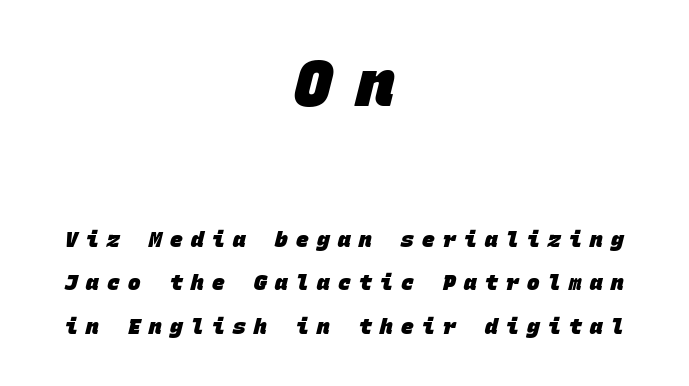
The image shows 63 px heavy sans-serif type, monospaced; set centered, loose line spacing (2.07x), unusually wide letter spacing (+0.4 em), not underlined; the first (top) block is 3.0x larger; low stroke contrast and a large x-height.
